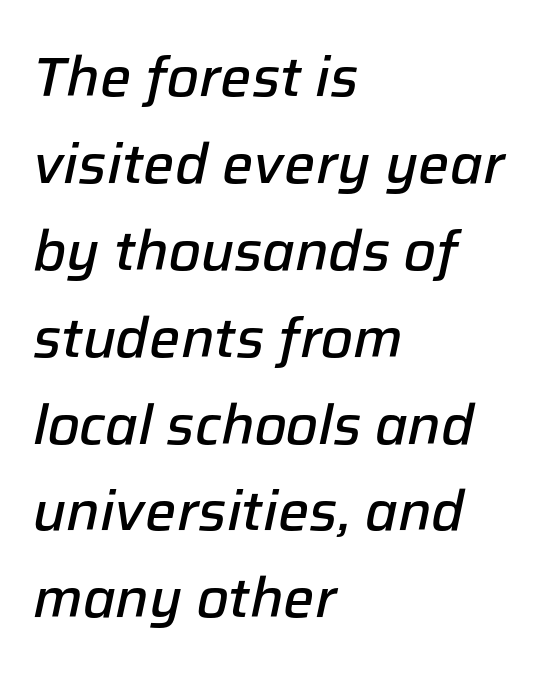
Q: Is the text bold? A: Semi-bold.
Q: Is the text italic (slanted)? A: Yes, it leans right by about 12 degrees.
Q: Is the text underlined? A: No.
Q: How is the paragraph aligned? A: Left-aligned.
Q: Is the spacing between letters normal or unusually wide? A: Normal.
Q: Is the spacing between lines tight, normal or loose? A: Normal.
Q: Width (condensed, normal, or wide)? A: Normal.
Q: Stroke contrast? A: Low.
Q: x-height? A: Medium.
Q: Monospaced? A: No.
